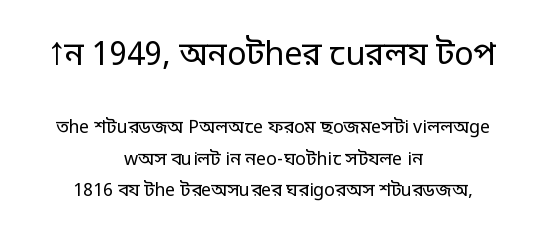
{"serif": "no", "italic": "no", "bold": "no", "weight": "regular", "width": "normal", "stroke_contrast": "low", "x_height": "large", "monospaced": "no", "underline": "no", "align": "center", "line_spacing_ratio": 1.74, "letter_spacing": "normal", "letter_spacing_em": 0.0, "larger_block": "first", "size_ratio": 1.78, "glyph_px": 32}
